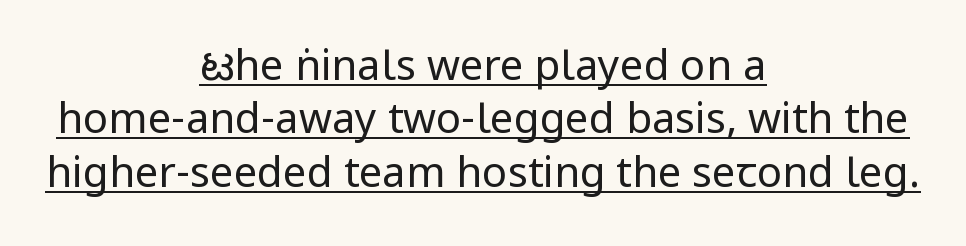
The image shows 42 px regular-weight, condensed sans-serif type, upright; set centered, normal line spacing (1.27x), normal letter spacing, underlined; low stroke contrast and a large x-height.
